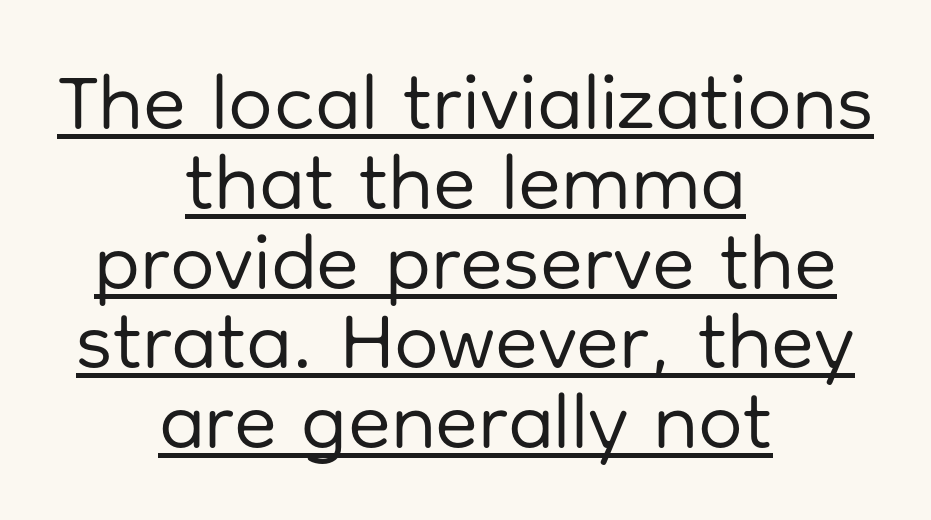
Posture: vertical. The passage shown is not bold in any degree. Spacing between characters is what you'd get straight out of the box. The designer went with a sans here, leaving each stem footless. A rule runs beneath these lines of type.
